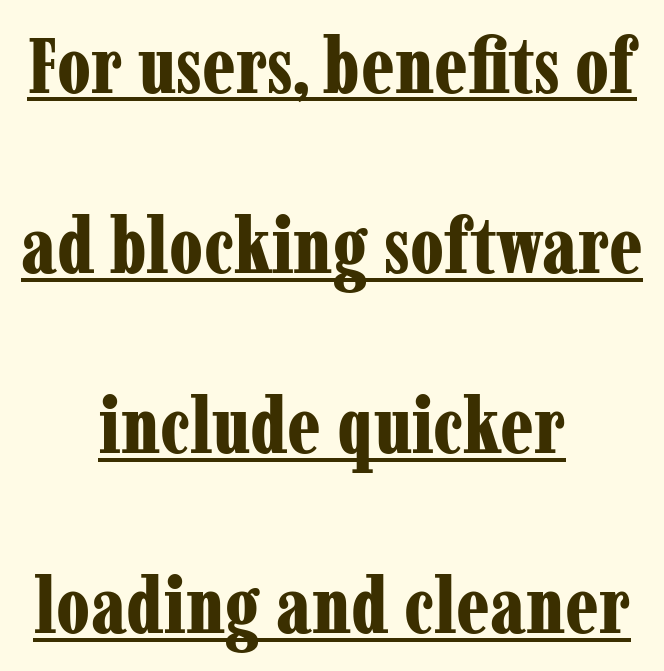
Q: Is the text bold? A: Yes.
Q: Is the text italic (slanted)? A: No, it is upright.
Q: Is the typeface a serif or a sans-serif typeface? A: Serif.
Q: Is the text underlined? A: Yes.
Q: How is the paragraph aligned? A: Centered.
Q: Is the spacing between letters normal or unusually wide? A: Normal.
Q: Is the spacing between lines tight, normal or loose? A: Loose.
Q: Width (condensed, normal, or wide)? A: Condensed.
Q: Stroke contrast? A: Low.
Q: x-height? A: Medium.
Q: Monospaced? A: No.
